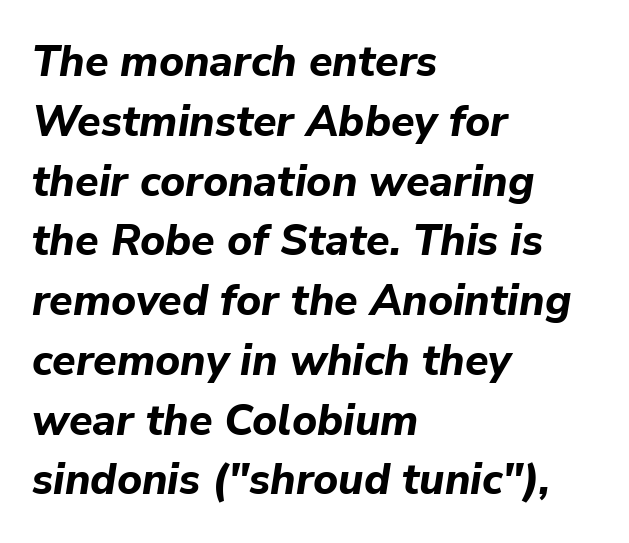
The image shows 43 px bold type, italic (leaning right); set left-aligned, normal line spacing (1.39x), normal letter spacing, not underlined; low stroke contrast and a medium x-height.
